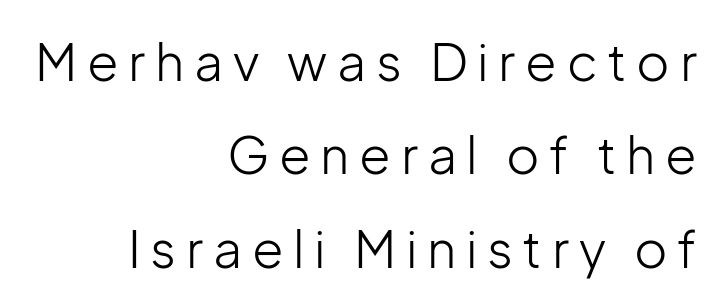
The image shows 51 px light sans-serif type, upright; set right-aligned, line spacing 1.83x, not underlined; low stroke contrast and a medium x-height.
